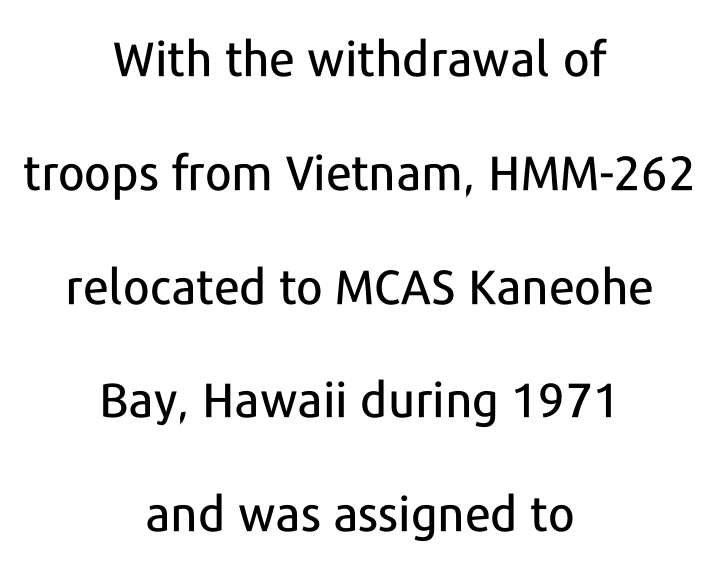
Teacher's note: observe the equal gaps on both sides — that is centered alignment. Proportional: the letters do not fall into vertical columns. What kind of face is this? One without serifs — a sans. Rows of type keep a wide berth in the vertical direction. Rule under the text: the space is simply empty.
